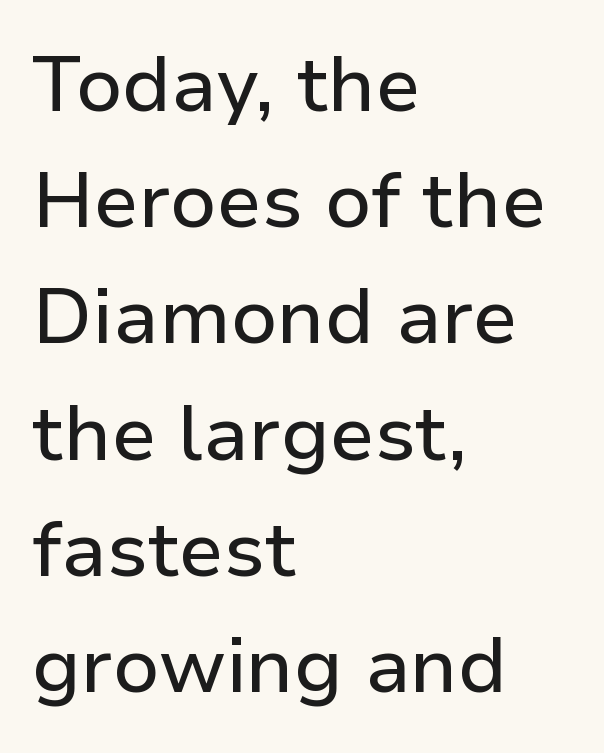
Q: Is the text italic (slanted)? A: No, it is upright.
Q: Is the typeface a serif or a sans-serif typeface? A: Sans-serif.
Q: Is the text underlined? A: No.
Q: How is the paragraph aligned? A: Left-aligned.
Q: Is the spacing between letters normal or unusually wide? A: Normal.
Q: Is the spacing between lines tight, normal or loose? A: Normal.
Q: Width (condensed, normal, or wide)? A: Normal.
Q: Stroke contrast? A: Low.
Q: x-height? A: Medium.
Q: Monospaced? A: No.
